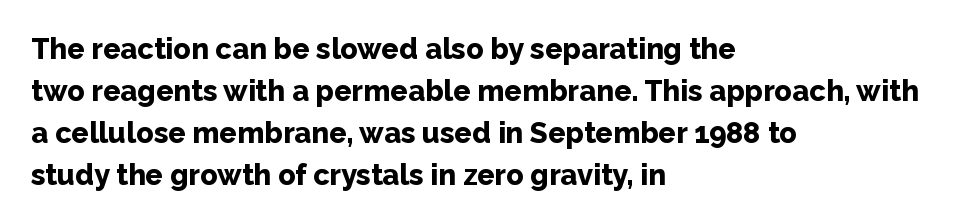
The string is rendered with underlining switched off. Strokes here are thick enough to call this a true bold. Each letter keeps its own natural width here, so spacing adapts to shape. One glance says typical: line gaps are just what's usual.
